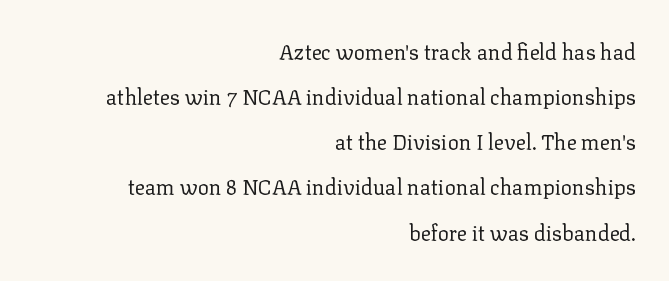
Compared with a typical body face, this is equally light or lighter still. Letters rest on an invisible, unmarked baseline. Compared with typical body copy, the letter spacing here is the same. Typeset ragged left — the right edge is the straight one.
